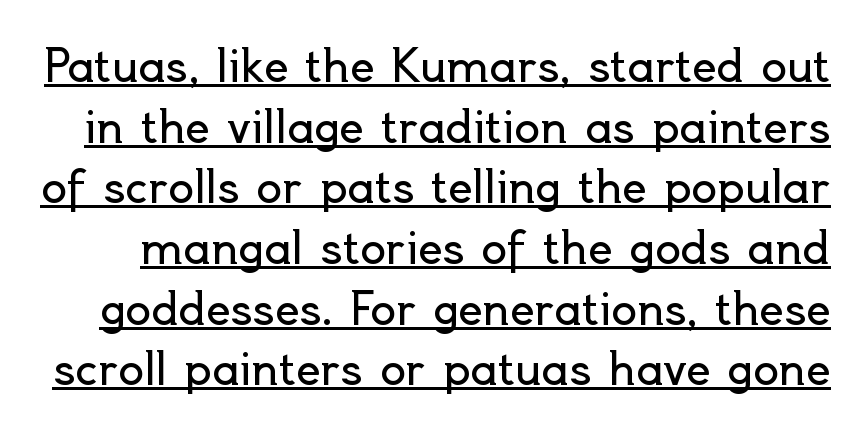
The image shows 43 px regular-weight sans-serif type, upright; set normal line spacing (1.41x), normal letter spacing, underlined; a small x-height.
